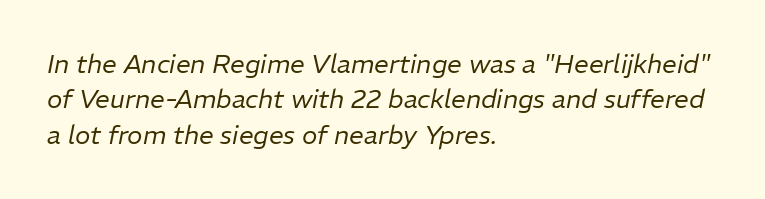
The image shows 26 px text type, italic (leaning right); set left-aligned, normal line spacing (1.36x), normal letter spacing, not underlined.
